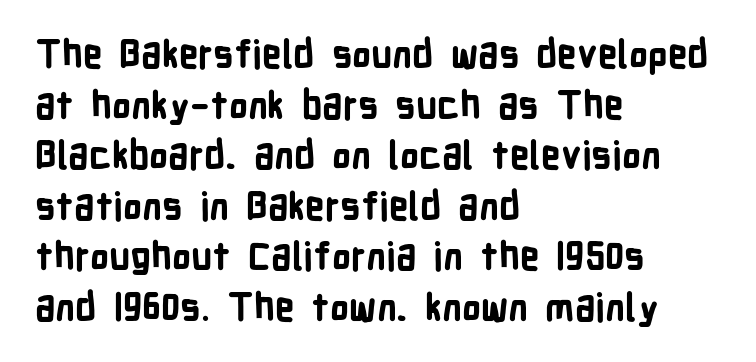
Bare-footed words on every line. Words appear dense and cohesive because spacing is normal. Each letter keeps its own natural width here, so spacing adapts to shape. The line-height multiplier appears to be the usual default. Horizontally, the lines are justified to the leading edge only. These lines carry a lot of weight — the face is fully bold.
